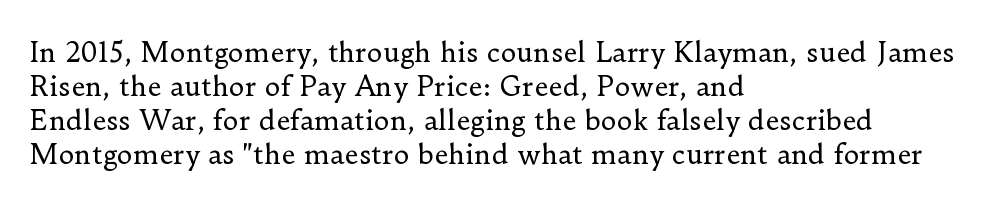
The image shows 27 px text type, upright; set left-aligned, normal line spacing (1.26x), normal letter spacing, not underlined.
